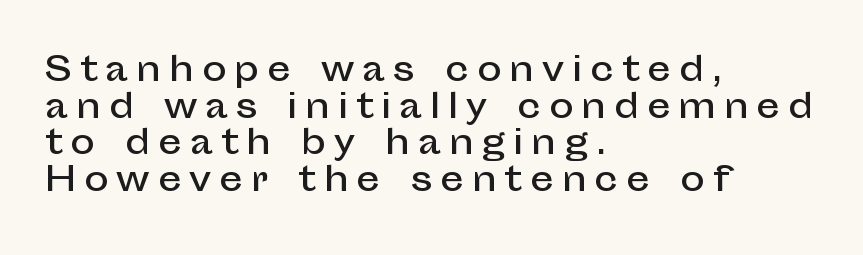
The image shows 33 px sans-serif type, upright; set left-aligned, tight line spacing (1.11x), unusually wide letter spacing (+0.24 em), not underlined; low stroke contrast and a medium x-height.
